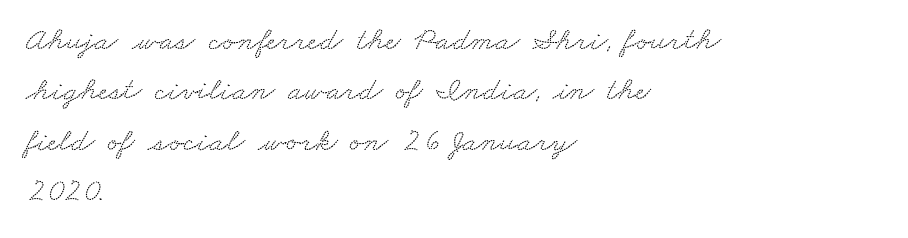
{"width": "wide", "stroke_contrast": "low", "x_height": "small", "monospaced": "no", "underline": "no", "align": "left", "line_spacing": "normal", "line_spacing_ratio": 1.53, "letter_spacing": "normal", "letter_spacing_em": 0.0, "glyph_px": 33}
